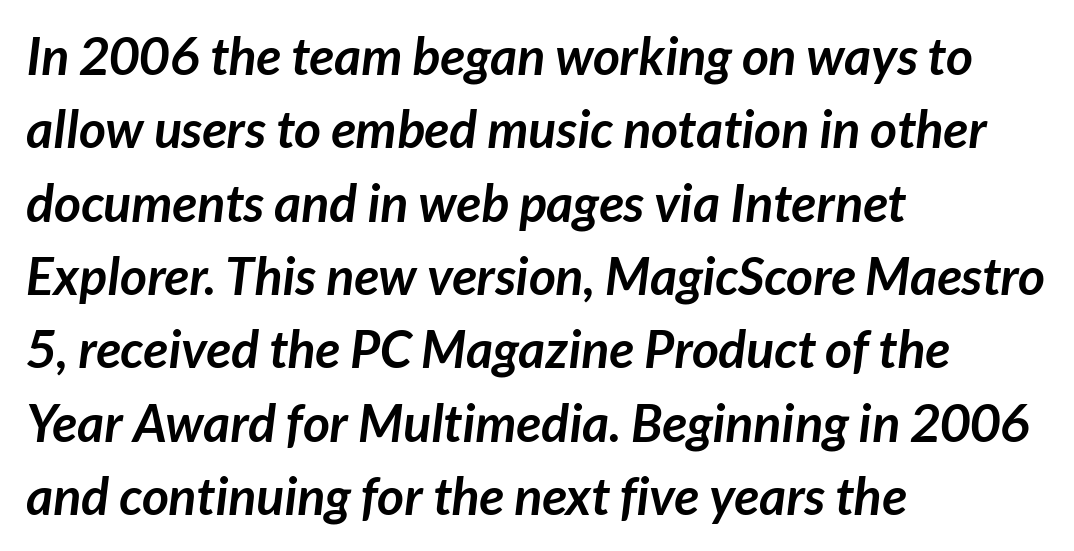
Q: Is the text bold? A: Yes.
Q: Is the typeface a serif or a sans-serif typeface? A: Sans-serif.
Q: Is the text underlined? A: No.
Q: How is the paragraph aligned? A: Left-aligned.
Q: Is the spacing between letters normal or unusually wide? A: Normal.
Q: Is the spacing between lines tight, normal or loose? A: Normal.
Q: Width (condensed, normal, or wide)? A: Normal.
Q: Stroke contrast? A: Low.
Q: x-height? A: Medium.
Q: Monospaced? A: No.
